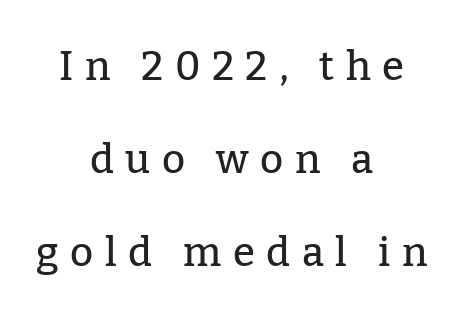
Check where the strokes stop: tiny serifs finish them off. Typeset on center — no edge is straight. Clear beneath every line of the passage. Horizontal bands of white between lines are thick stripes. Letter spacing: wide. Tall strokes in this sample are plumb rather than angled.
